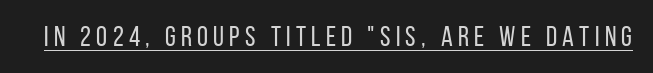
The image shows 28 px regular-weight, condensed sans-serif type, upright; set underlined; low stroke contrast and a large x-height.
